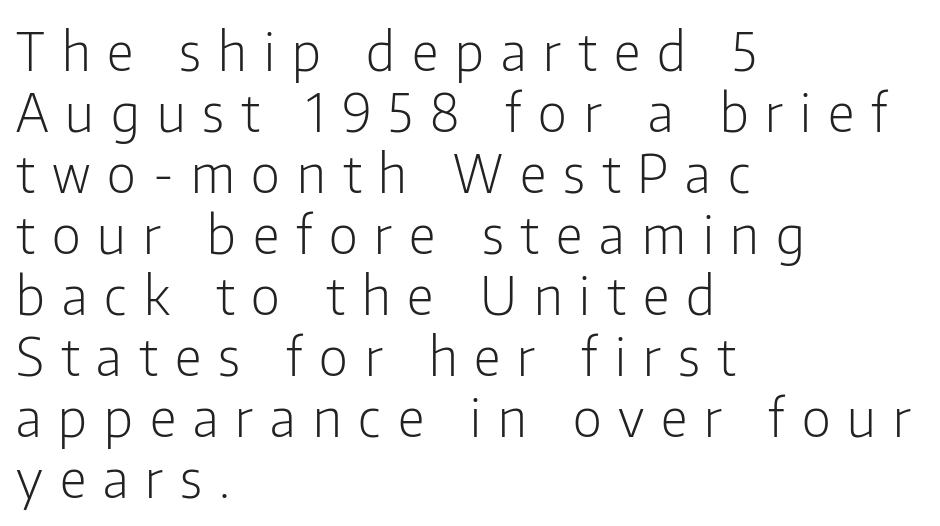
{"serif": "no", "italic": "no", "bold": "no", "weight": "light", "width": "condensed", "stroke_contrast": "low", "x_height": "medium", "monospaced": "no", "underline": "no", "align": "left", "line_spacing": "tight", "line_spacing_ratio": 1.15, "letter_spacing": "wide", "letter_spacing_em": 0.32, "glyph_px": 53}
